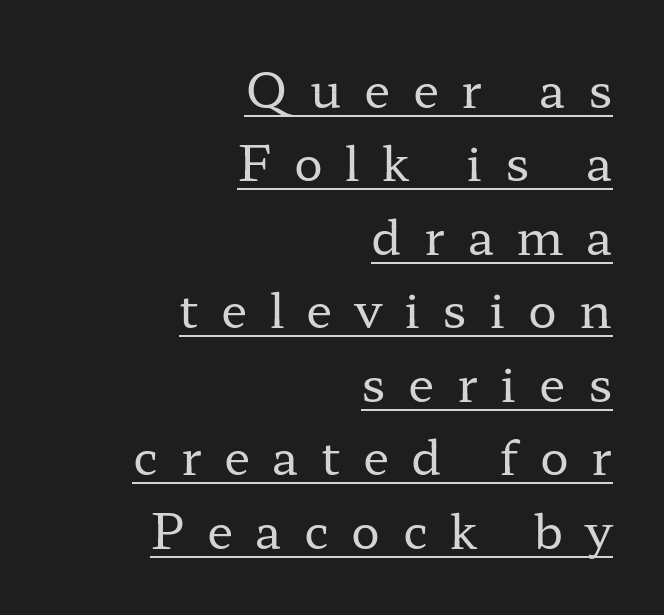
The image shows 48 px regular-weight, wide serif type, upright; set right-aligned, normal line spacing (1.53x), unusually wide letter spacing (+0.47 em), underlined; low stroke contrast and a medium x-height.
